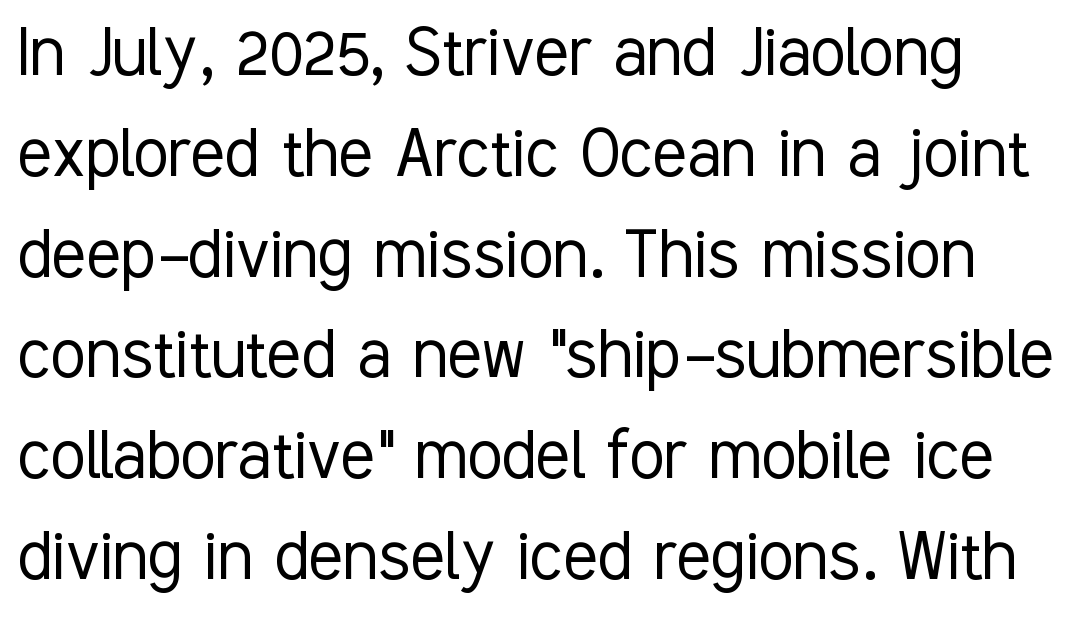
This rendering features lettering with no underline. Looks like regular typesetting: each glyph gets only the width it needs. Typographically, this falls in the sans-serif category. All the whitespace from short lines collects on the right. This rendering leaves character spacing at its baseline value. This is the regular roman posture of the typeface.
